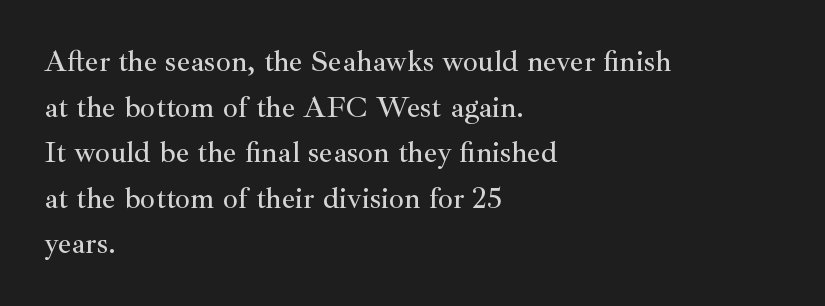
Visually the block forms a straight wall on the left and a jagged coastline on the right. You could not count columns in this text — the font is proportionally spaced. The passage shown stacks its lines at a standard gap. A roman cut, with each character standing at attention. The glyphs in this specimen are seriffed.
